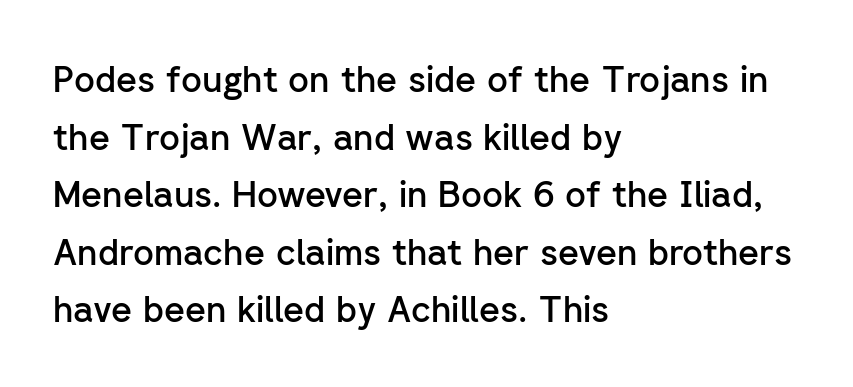
Looks like regular typesetting: each glyph gets only the width it needs. Alignment: flush left. Descenders are the only things crossing below the line. The type family on display is of the sans-serif kind. These words are printed semibold, heavier than regular yet not bold.
